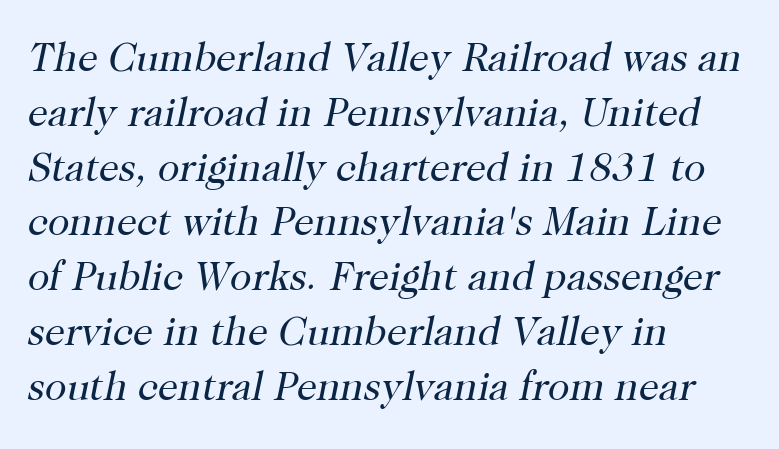
Q: Is the text bold? A: No.
Q: Is the text italic (slanted)? A: Yes, it leans right by about 12 degrees.
Q: Is the typeface a serif or a sans-serif typeface? A: Serif.
Q: Is the text underlined? A: No.
Q: How is the paragraph aligned? A: Left-aligned.
Q: Is the spacing between letters normal or unusually wide? A: Normal.
Q: Is the spacing between lines tight, normal or loose? A: Normal.
Q: Width (condensed, normal, or wide)? A: Normal.
Q: Stroke contrast? A: High.
Q: x-height? A: Medium.
Q: Monospaced? A: No.
